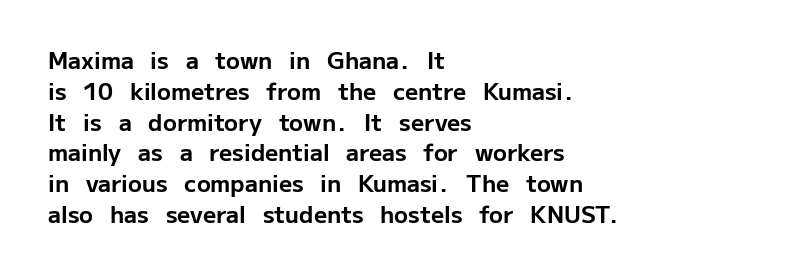
It's the straight-up-and-down kind of type. Descender tails drop into unmarked territory. Weight check: bold — yes, fully. Line beginnings align vertically; line endings do not.
